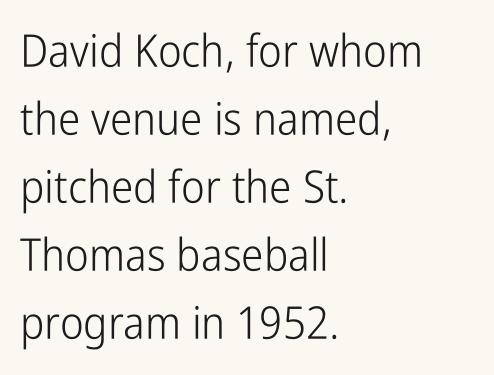
The image shows 45 px light, condensed sans-serif type, upright; set left-aligned, normal line spacing (1.51x), normal letter spacing, not underlined; low stroke contrast and a medium x-height.
